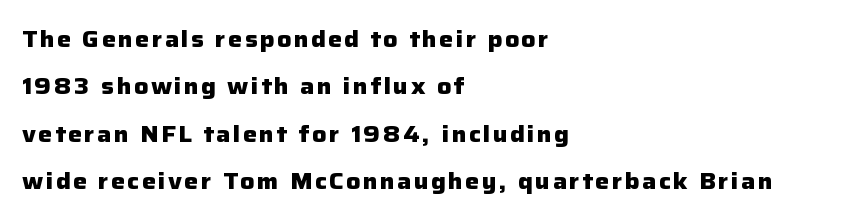
This rendering uses left alignment, leaving the right contour irregular. Unmarked baselines from the first word to the last. The axis of the letterforms is exactly vertical. Vertical spacing — loose. What weight is shown? A full bold with thick strokes.
